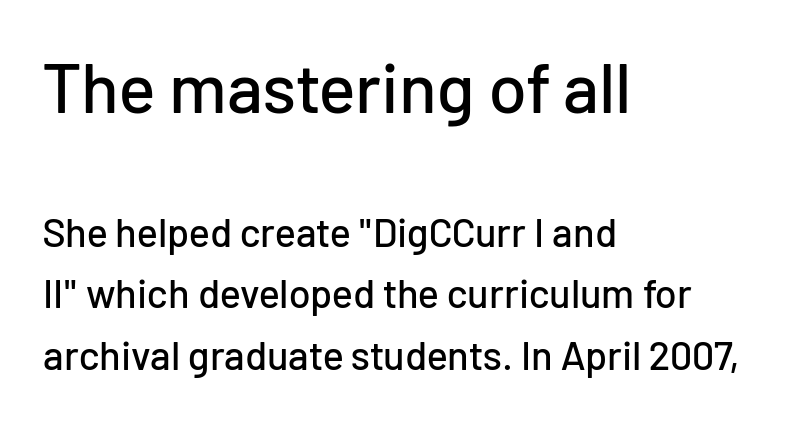
Q: Is the text italic (slanted)? A: No, it is upright.
Q: Is the typeface a serif or a sans-serif typeface? A: Sans-serif.
Q: Is the text underlined? A: No.
Q: How is the paragraph aligned? A: Left-aligned.
Q: Is the spacing between letters normal or unusually wide? A: Normal.
Q: Is the spacing between lines tight, normal or loose? A: Normal.
Q: Which block of text is set in a larger size, the first (top) or the second (bottom)? A: The first (top) one.
Q: Width (condensed, normal, or wide)? A: Normal.
Q: Stroke contrast? A: Low.
Q: x-height? A: Medium.
Q: Monospaced? A: No.
